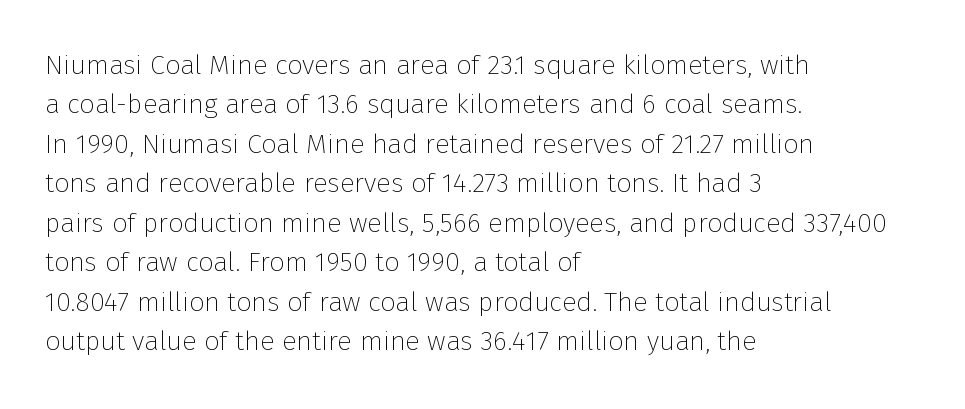
The image shows 27 px text type, upright; set left-aligned, normal line spacing (1.46x), normal letter spacing, not underlined.
